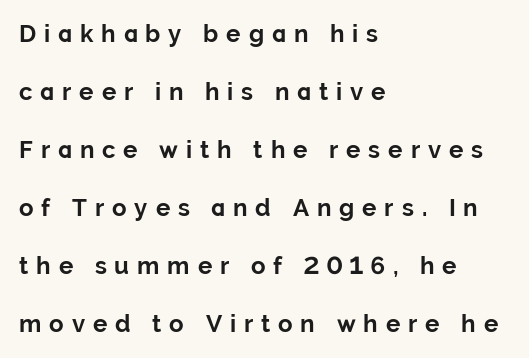
Inter-character spacing is expanded well beyond the font's built-in metrics. Is there much room between lines? Yes — plenty of vertical air separates them. The rag falls on the right side of this text block. Every letter is thick-stroked: bold, no question.
